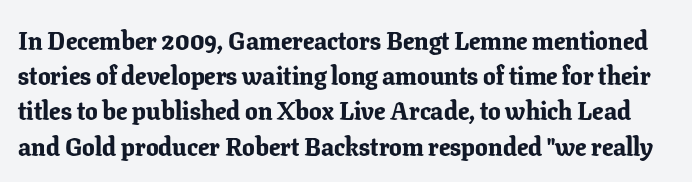
Q: Is the text bold? A: Yes.
Q: Is the text italic (slanted)? A: No, it is upright.
Q: Is the text underlined? A: No.
Q: Is the spacing between letters normal or unusually wide? A: Normal.
Q: Is the spacing between lines tight, normal or loose? A: Normal.
